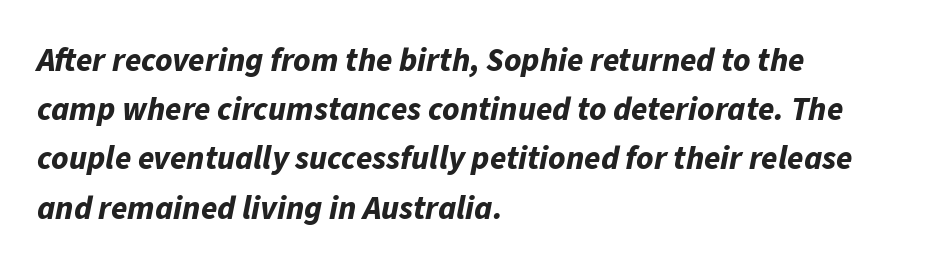
The image shows 33 px bold type, italic (leaning right); set left-aligned, normal line spacing (1.49x), normal letter spacing, not underlined; low stroke contrast and a medium x-height.
